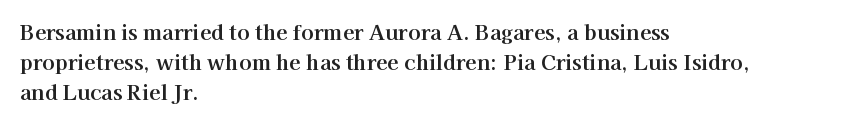
{"italic": "no", "underline": "no", "align": "left", "line_spacing": "normal", "line_spacing_ratio": 1.42, "letter_spacing": "normal", "letter_spacing_em": 0.0, "glyph_px": 21}
